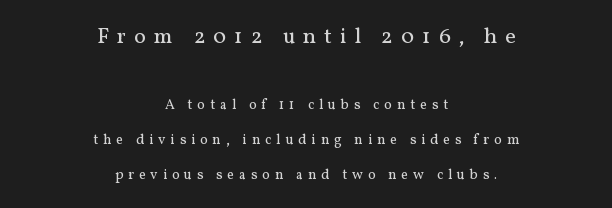
The image shows 22 px text type, upright; set centered, loose line spacing (2.5x), unusually wide letter spacing (+0.36 em), not underlined; the first (top) block is 1.57x larger.
